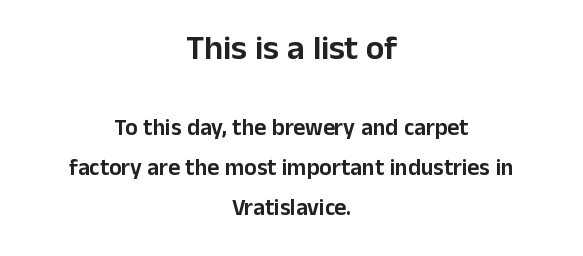
Vertical strokes here are truly vertical. The zone under the glyphs is completely vacant. You could call the tracking neutral — neither tight nor loose. Which margin do the lines hug? Neither — every line sits in the middle. In terms of letterform style, serifs are entirely absent. The designer gave the opening block more size than the closing block.
